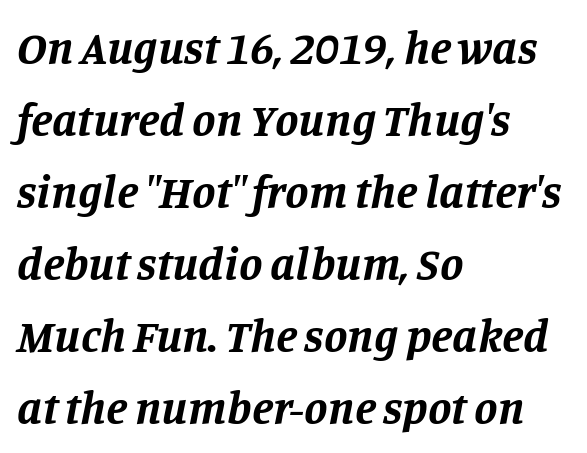
Bold? Absolutely — the strokes are thick and heavy. Caption: multi-line text, flush left, ragged right. How would I describe the line gaps? Plain and ordinary. The letters carry serifs — small finishing strokes at the ends of their stems.
